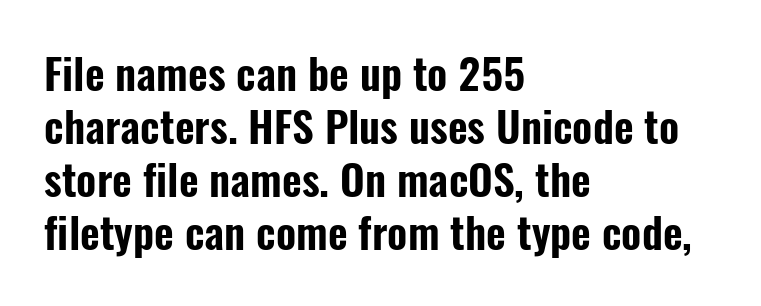
Q: Is the text italic (slanted)? A: No, it is upright.
Q: Is the typeface a serif or a sans-serif typeface? A: Sans-serif.
Q: Is the text underlined? A: No.
Q: How is the paragraph aligned? A: Left-aligned.
Q: Is the spacing between letters normal or unusually wide? A: Normal.
Q: Width (condensed, normal, or wide)? A: Condensed.
Q: Stroke contrast? A: Low.
Q: x-height? A: Medium.
Q: Monospaced? A: No.
